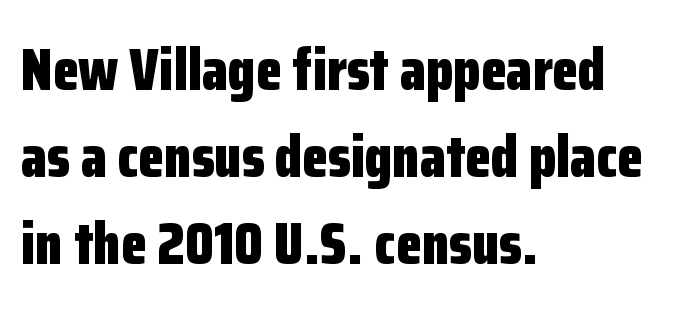
Leftover space on each line is placed entirely after the last word. What kind of face is this? One without serifs — a sans. Style check: upright. These lines carry a lot of weight — the face is fully bold. Between one letter and the next there's only the usual sliver of space. Each letter keeps its own natural width here, so spacing adapts to shape.
